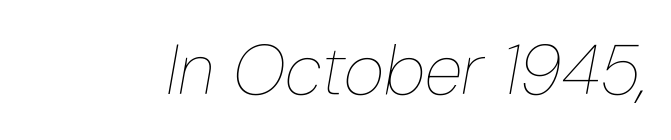
{"italic": "yes", "lean": "right", "slant_degrees": 10, "bold": "no", "weight": "thin", "width": "condensed", "stroke_contrast": "low", "x_height": "medium", "monospaced": "no", "underline": "no", "letter_spacing": "normal", "letter_spacing_em": 0.0, "glyph_px": 70}
